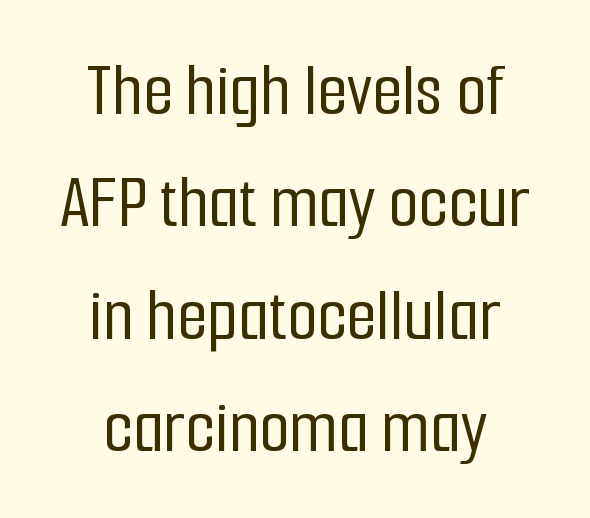
The image shows 78 px condensed sans-serif type, upright; set centered, normal line spacing (1.44x), normal letter spacing, not underlined; low stroke contrast and a medium x-height.
